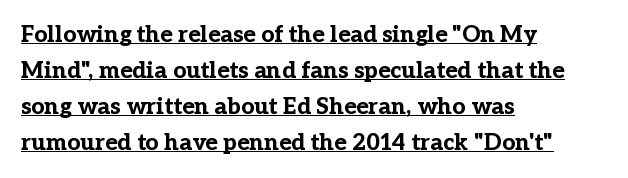
The sample's only ornament is a line tracing under the words. Is the letter spacing exaggerated? No — it looks like the ordinary default. The type sits square on the baseline with zero lean. This sample keeps an unexceptional amount of space between lines. Weight check: bold — yes, fully. Horizontally, the lines are justified to the leading edge only.
